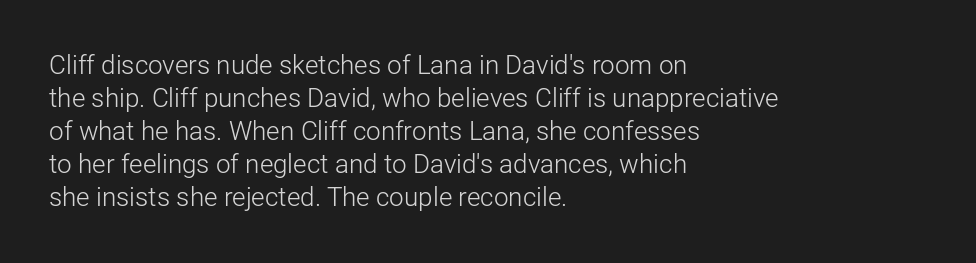
Q: Is the text bold? A: No.
Q: Is the text italic (slanted)? A: No, it is upright.
Q: Is the text underlined? A: No.
Q: How is the paragraph aligned? A: Left-aligned.
Q: Is the spacing between letters normal or unusually wide? A: Normal.
Q: Is the spacing between lines tight, normal or loose? A: Normal.
